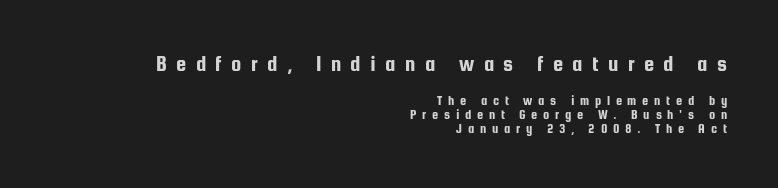
Notice how the passage keeps a crisp vertical edge on the right only. Students, note that the glyphs here are deliberately spaced far apart. The string is rendered with underlining switched off. The passage shown stacks its lines with hardly any gap. A typesetter would mark this as roman, not italic. The upper block of text is set noticeably larger than the block beneath it.
